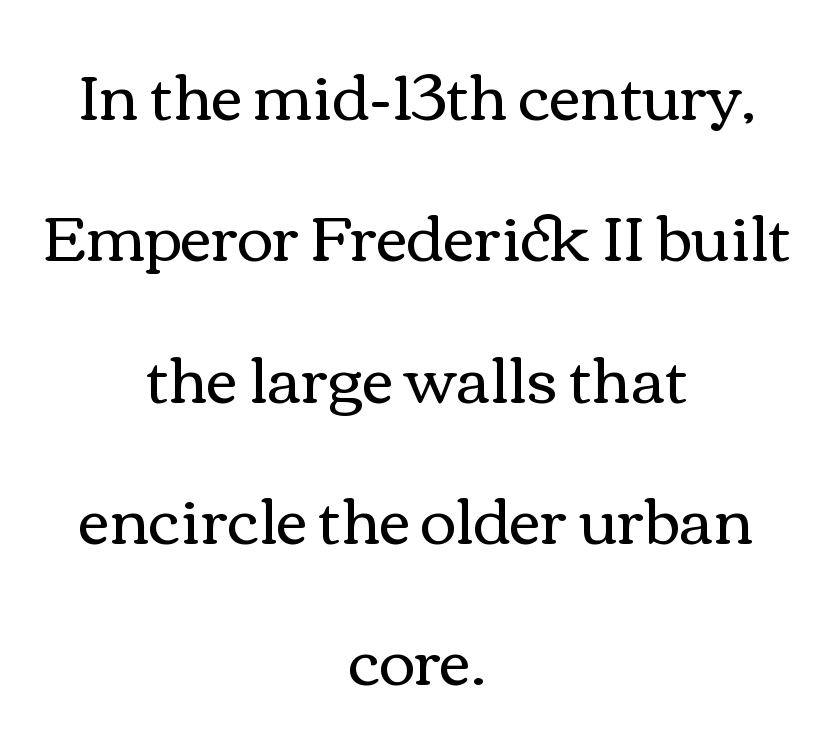
Q: Is the text bold? A: No.
Q: Is the text italic (slanted)? A: No, it is upright.
Q: Is the text underlined? A: No.
Q: How is the paragraph aligned? A: Centered.
Q: Is the spacing between letters normal or unusually wide? A: Normal.
Q: Is the spacing between lines tight, normal or loose? A: Loose.
Q: Width (condensed, normal, or wide)? A: Wide.
Q: x-height? A: Medium.
Q: Monospaced? A: No.
